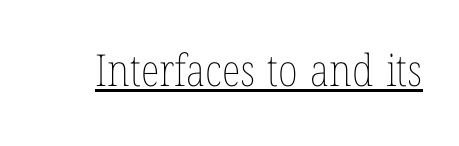
Weight: in the light-to-regular range. The letterforms sit shoulder to shoulder at normal distance. Varying glyph widths throughout — classic text-font behaviour. Underlined type. A roman cut, with each character standing at attention.
